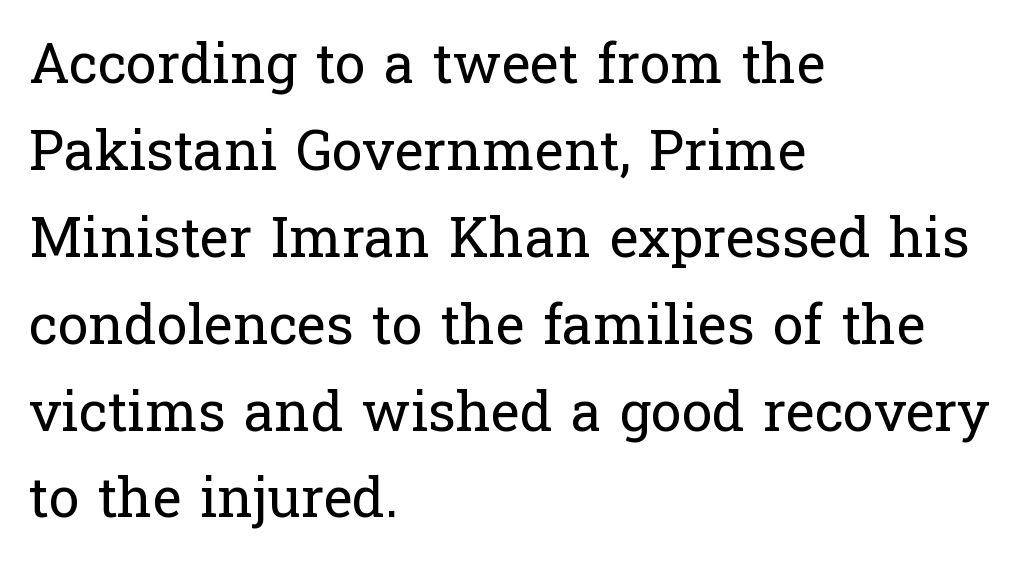
Q: Is the text bold? A: No.
Q: Is the text italic (slanted)? A: No, it is upright.
Q: Is the typeface a serif or a sans-serif typeface? A: Serif.
Q: Is the text underlined? A: No.
Q: How is the paragraph aligned? A: Left-aligned.
Q: Is the spacing between letters normal or unusually wide? A: Normal.
Q: Is the spacing between lines tight, normal or loose? A: Normal.
Q: Width (condensed, normal, or wide)? A: Normal.
Q: Stroke contrast? A: Low.
Q: x-height? A: Medium.
Q: Monospaced? A: No.
